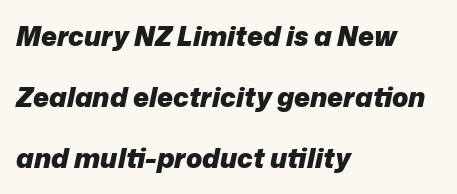
Honestly, there is no underline to notice here at all. The lines are quadded left. This rendering leaves character spacing at its baseline value. Students, this is bold: see how much ink each stroke carries. The font's italic variant was chosen for this text.
